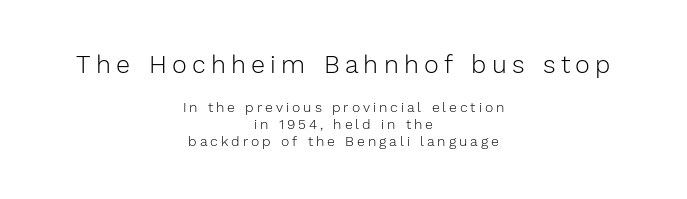
The image shows 25 px text type, upright; set centered, line spacing 1.18x, unusually wide letter spacing (+0.21 em), not underlined; the first (top) block is 1.79x larger.
